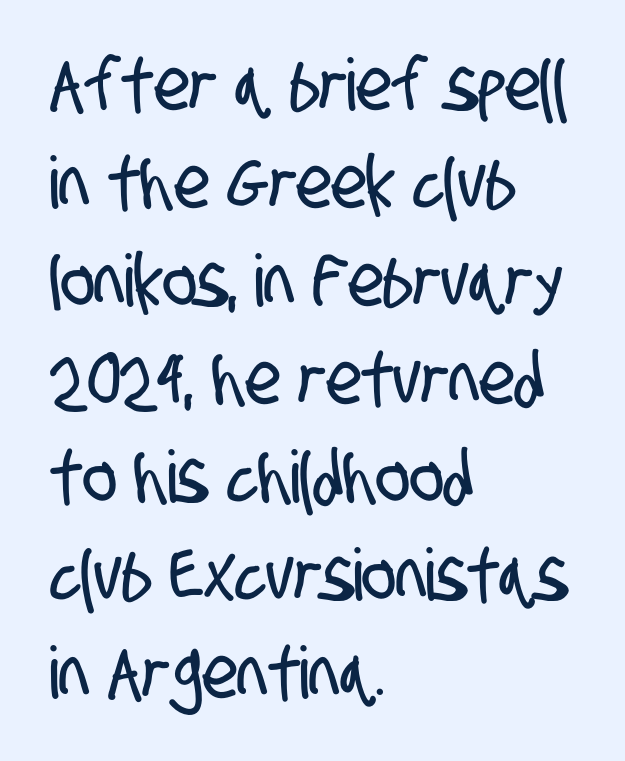
{"serif": "no", "width": "condensed", "stroke_contrast": "low", "x_height": "large", "monospaced": "no", "underline": "no", "align": "left", "line_spacing": "normal", "line_spacing_ratio": 1.36, "letter_spacing": "normal", "letter_spacing_em": 0.0, "glyph_px": 72}
